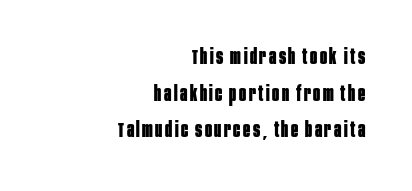
The image shows 21 px bold type, upright; set right-aligned, line spacing 1.75x, not underlined.
